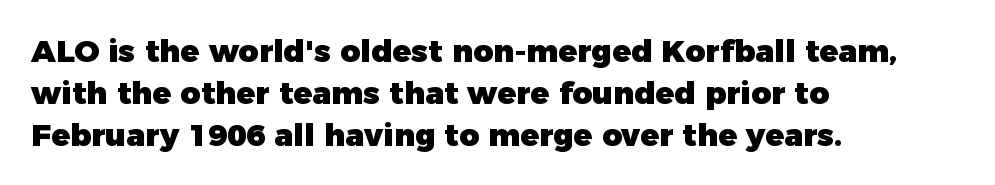
Q: Is the text bold? A: Yes.
Q: Is the text italic (slanted)? A: No, it is upright.
Q: Is the typeface a serif or a sans-serif typeface? A: Sans-serif.
Q: Is the text underlined? A: No.
Q: How is the paragraph aligned? A: Left-aligned.
Q: Is the spacing between letters normal or unusually wide? A: Normal.
Q: Is the spacing between lines tight, normal or loose? A: Normal.
Q: Width (condensed, normal, or wide)? A: Normal.
Q: Stroke contrast? A: Low.
Q: x-height? A: Medium.
Q: Monospaced? A: No.
